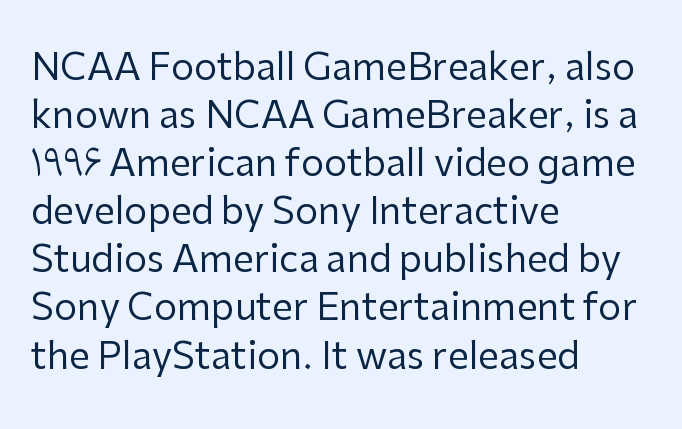
{"serif": "no", "italic": "no", "bold": "no", "weight": "regular", "width": "normal", "stroke_contrast": "low", "x_height": "medium", "monospaced": "no", "underline": "no", "align": "left", "line_spacing": "normal", "line_spacing_ratio": 1.3, "letter_spacing": "normal", "letter_spacing_em": 0.0, "glyph_px": 37}
